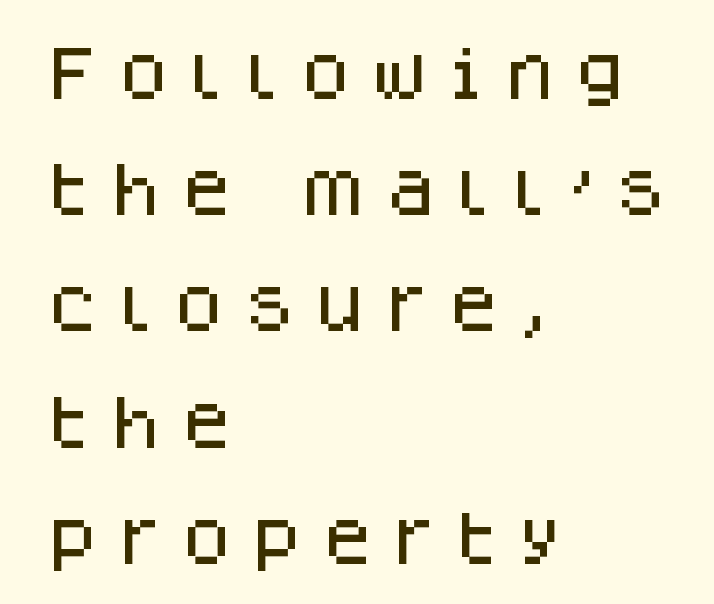
The image shows 59 px sans-serif type, upright; set left-aligned, loose line spacing (1.97x), unusually wide letter spacing (+0.32 em), not underlined; low stroke contrast and a large x-height.
